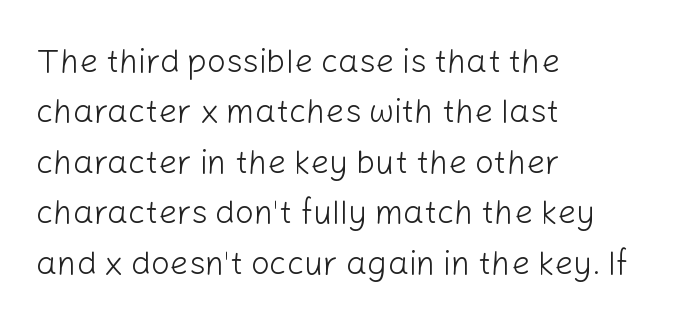
Weight class: somewhere from thin through regular. Honestly, the row spacing looks completely unremarkable. This sample has the flowing, uneven cadence of proportional lettering. A typesetter would call this zero additional tracking. Typeset ragged right — the left edge is the straight one. Honestly, there is no underline to notice here at all.
